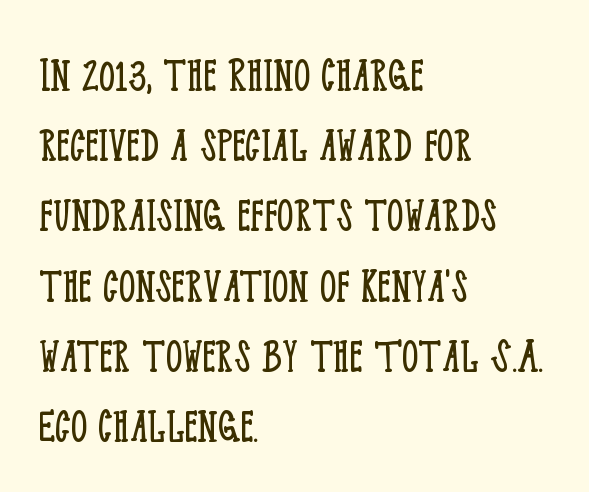
This rendering features lettering with no underline. In CSS terms this would be text-align: left. Students, observe: this is what conventionally led text looks like. Each word holds together tightly as a unit, with standard inter-letter gaps.
